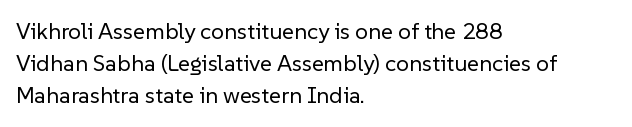
Regarding leading, the lines here are spaced in the standard way. The setting favours the left margin, as ordinary paragraphs usually do. The typeface has the unassuming heft of standard copy or less. The tracking reads as untouched default to a designer's eye. Type without underlining. Vertical strokes here are truly vertical.
